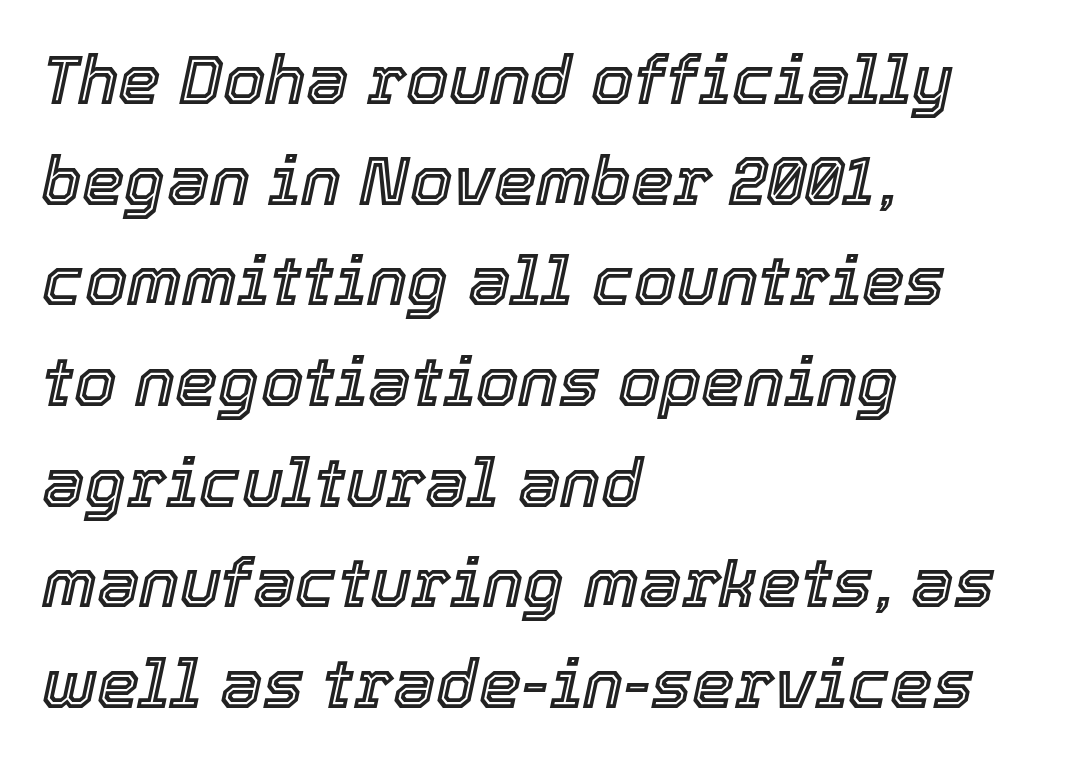
The image shows 68 px text type, italic (leaning right); set left-aligned, normal line spacing (1.48x), normal letter spacing, not underlined; a medium x-height.
